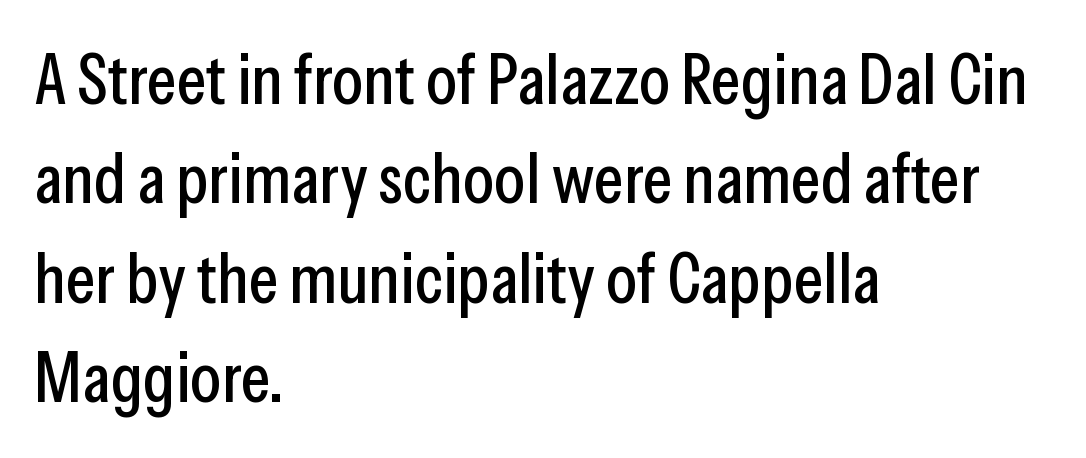
Q: Is the text italic (slanted)? A: No, it is upright.
Q: Is the typeface a serif or a sans-serif typeface? A: Sans-serif.
Q: Is the text underlined? A: No.
Q: How is the paragraph aligned? A: Left-aligned.
Q: Is the spacing between letters normal or unusually wide? A: Normal.
Q: Is the spacing between lines tight, normal or loose? A: Normal.
Q: Width (condensed, normal, or wide)? A: Condensed.
Q: Stroke contrast? A: Low.
Q: x-height? A: Medium.
Q: Monospaced? A: No.
